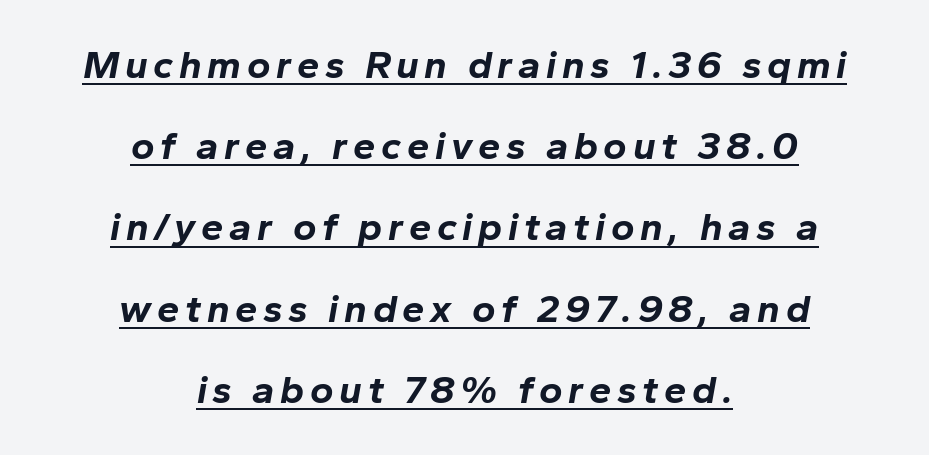
Italic? Definitely — the glyphs are oblique. Proportional: the letters do not fall into vertical columns. Horizontal bands of white between lines are thick stripes. The lettering is marked with a stroke running underneath it. Which margin do the lines hug? Neither — every line sits in the middle.
